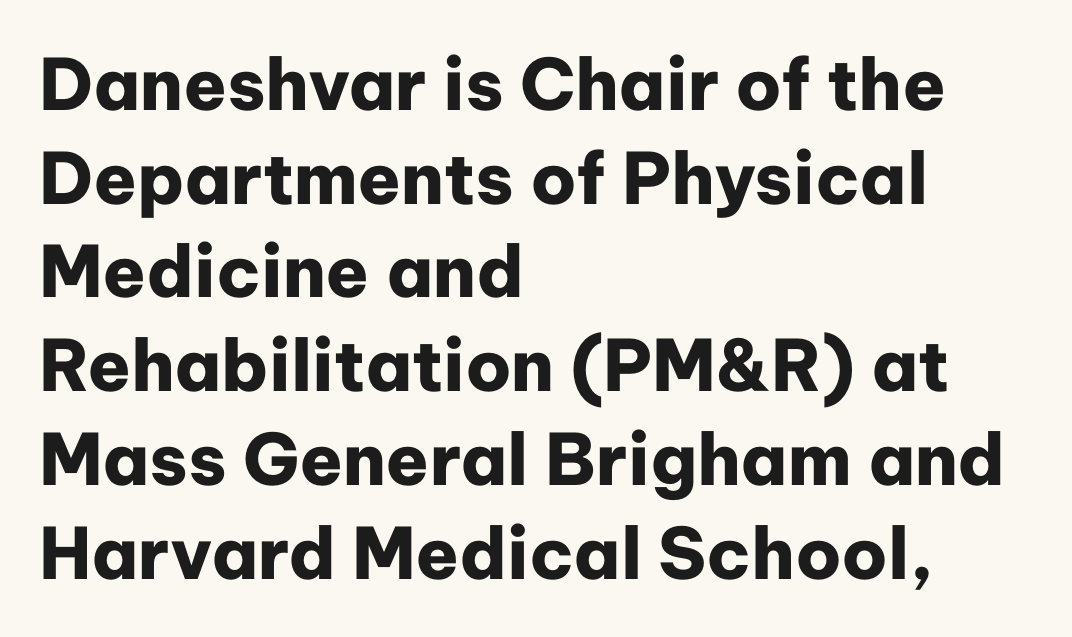
Spacing verdict: proportional, widths tailored to each character. Short and long lines alike share a common starting point at left. The space between consecutive lines is moderate. Font category for this specimen: sans-serif.
